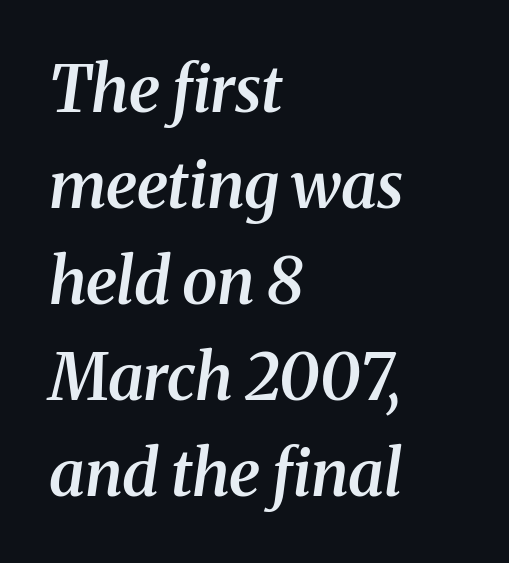
The face used here is seriffed, in the tradition of book romans. A typesetter would call this zero additional tracking. Is the block centered? No — it sits flush against the left margin. The vertical gap from one line to the next is medium.
